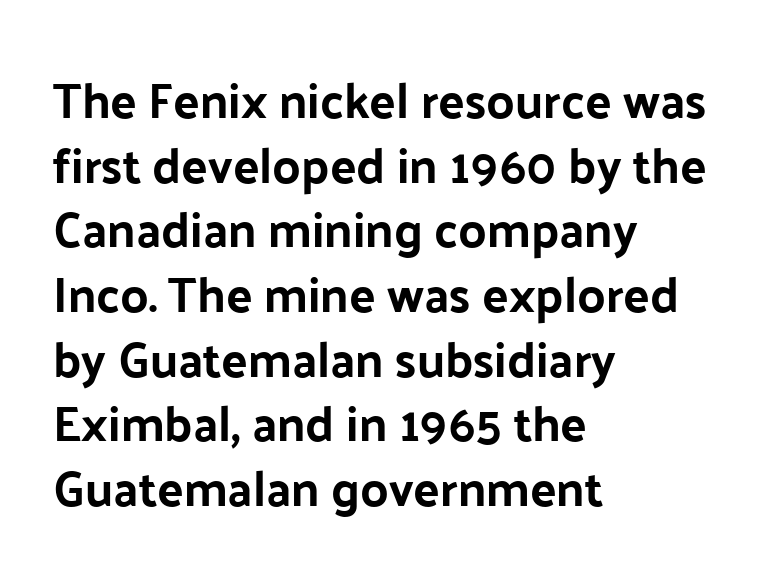
The image shows 49 px sans-serif type, upright; set left-aligned, normal line spacing (1.32x), normal letter spacing, not underlined; low stroke contrast and a medium x-height.
